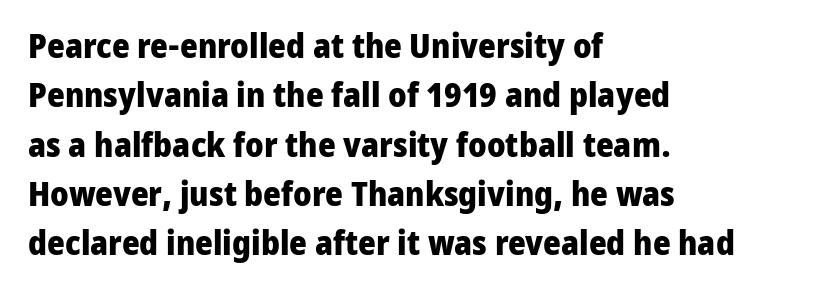
The image shows 34 px heavy sans-serif type, upright; set left-aligned, normal line spacing (1.45x), normal letter spacing, not underlined; low stroke contrast and a medium x-height.
